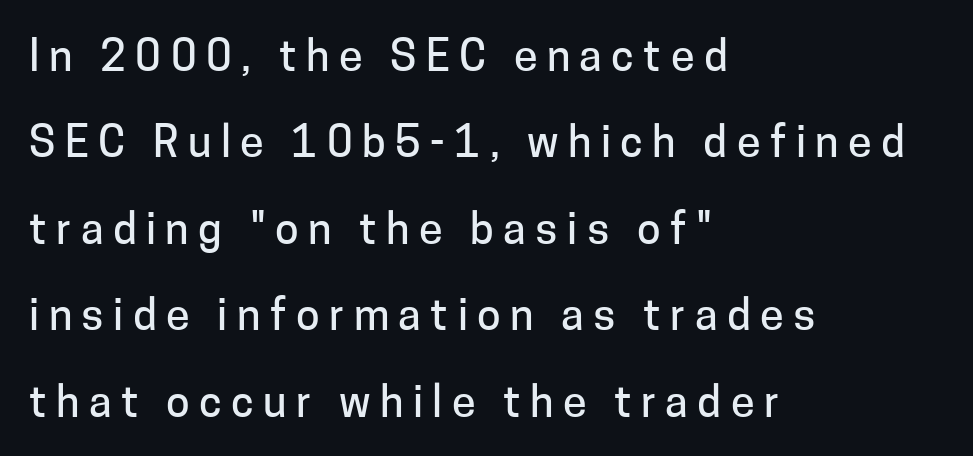
The image shows 43 px sans-serif type, upright; set left-aligned, loose line spacing (2.01x), unusually wide letter spacing (+0.22 em), not underlined; low stroke contrast and a medium x-height.
